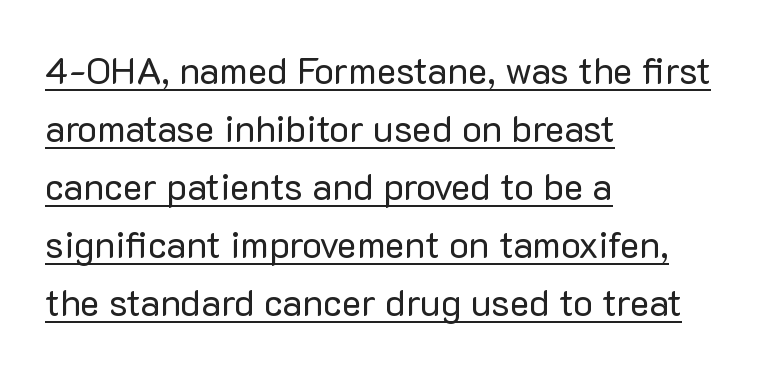
{"serif": "no", "italic": "no", "bold": "no", "weight": "regular", "width": "normal", "stroke_contrast": "low", "x_height": "medium", "monospaced": "no", "underline": "yes", "align": "left", "line_spacing": "normal", "line_spacing_ratio": 1.57, "letter_spacing": "normal", "letter_spacing_em": 0.0, "glyph_px": 37}
